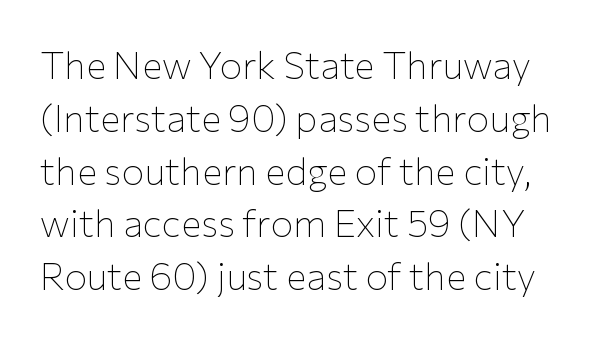
Q: Is the text bold? A: No.
Q: Is the text italic (slanted)? A: No, it is upright.
Q: Is the typeface a serif or a sans-serif typeface? A: Sans-serif.
Q: Is the text underlined? A: No.
Q: Is the spacing between letters normal or unusually wide? A: Normal.
Q: Is the spacing between lines tight, normal or loose? A: Normal.
Q: Width (condensed, normal, or wide)? A: Normal.
Q: Stroke contrast? A: Low.
Q: x-height? A: Medium.
Q: Monospaced? A: No.
